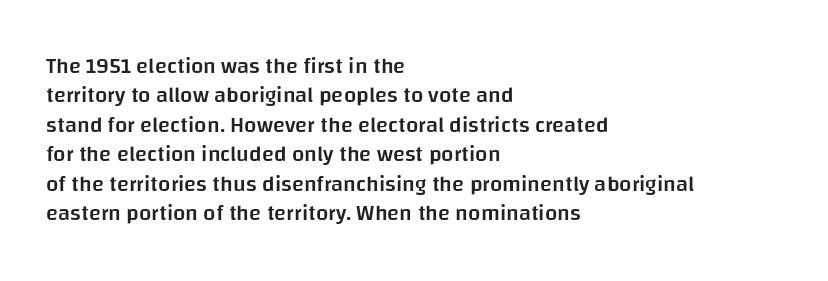
The image shows 22 px text type, upright; set left-aligned, normal line spacing (1.34x), normal letter spacing, not underlined.
